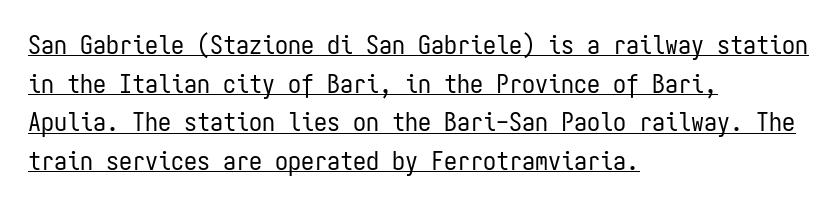
The image shows 26 px text type, upright; set left-aligned, normal line spacing (1.49x), normal letter spacing, underlined.
